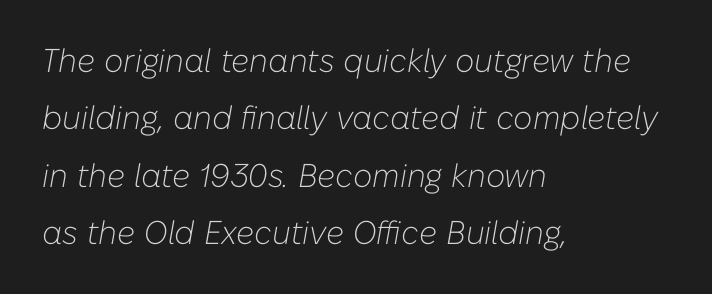
{"italic": "yes", "lean": "right", "slant_degrees": 10, "bold": "no", "weight": "light", "width": "normal", "stroke_contrast": "low", "x_height": "medium", "monospaced": "no", "underline": "no", "align": "left", "line_spacing_ratio": 1.74, "letter_spacing": "normal", "letter_spacing_em": 0.0, "glyph_px": 33}
